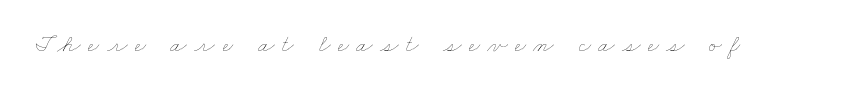
Q: Is the text bold? A: No.
Q: Is the text underlined? A: No.
Q: Is the spacing between letters normal or unusually wide? A: Unusually wide.
